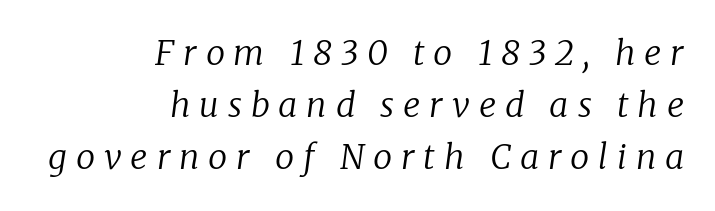
The gaps between neighbouring characters are conspicuously large. Proportional: the letters do not fall into vertical columns. Line spacing here is normal. The rendering applies a slant to the glyphs.
